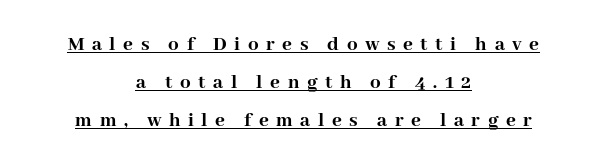
{"italic": "no", "bold": "yes", "underline": "yes", "align": "center", "line_spacing_ratio": 1.82, "letter_spacing": "wide", "letter_spacing_em": 0.36, "glyph_px": 21}
